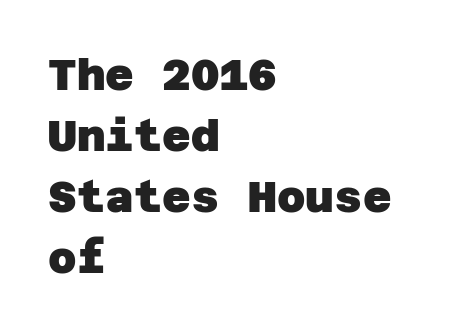
The image shows 44 px heavy sans-serif type; set left-aligned, normal line spacing (1.39x), normal letter spacing, not underlined; low stroke contrast and a large x-height.
